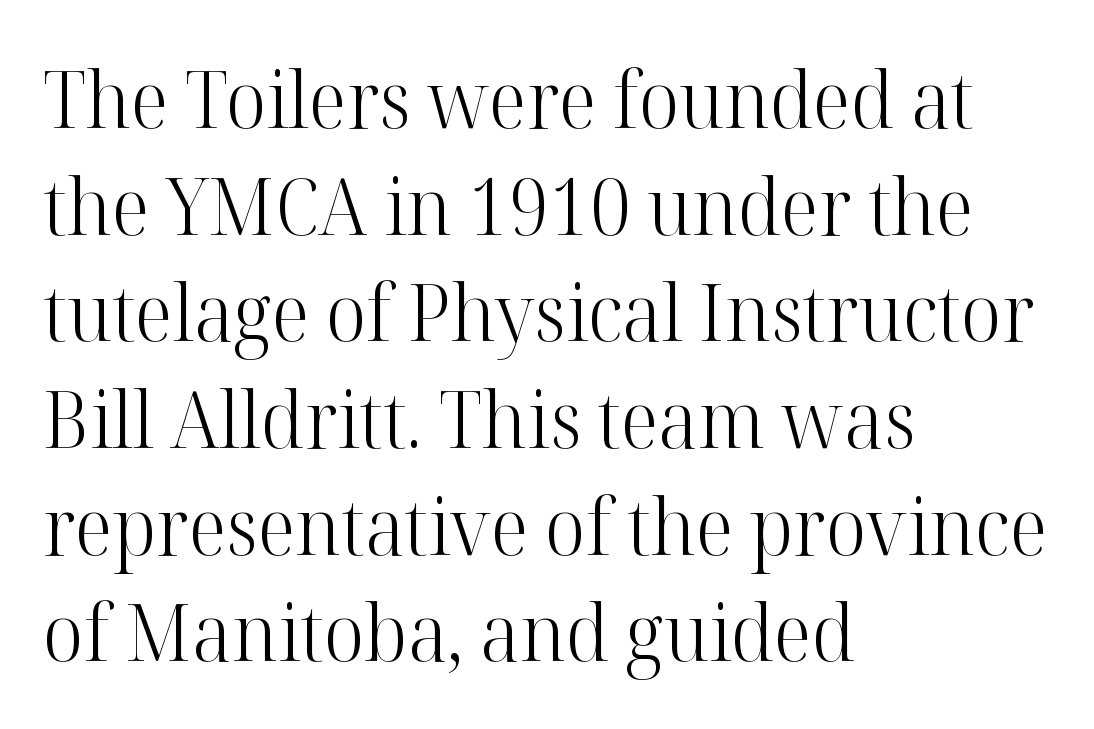
Little horizontal feet cap the strokes, marking this as serif type. A typesetter would call this proportional, since set widths differ per character. Horizontally, the lines are justified to the leading edge only. Letters rest on an invisible, unmarked baseline.
